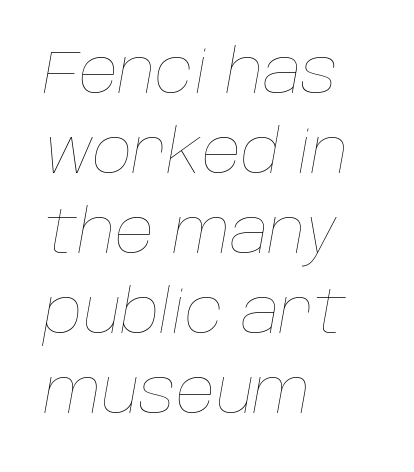
Q: Is the text bold? A: No.
Q: Is the text italic (slanted)? A: Yes, it leans right by about 10 degrees.
Q: Is the text underlined? A: No.
Q: How is the paragraph aligned? A: Left-aligned.
Q: Is the spacing between letters normal or unusually wide? A: Normal.
Q: Is the spacing between lines tight, normal or loose? A: Normal.
Q: Width (condensed, normal, or wide)? A: Normal.
Q: Stroke contrast? A: Low.
Q: x-height? A: Large.
Q: Monospaced? A: No.
